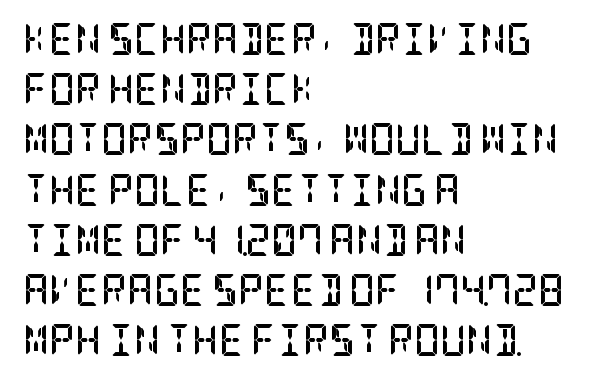
Q: Is the text bold? A: Yes.
Q: Is the text italic (slanted)? A: No, it is upright.
Q: Is the typeface a serif or a sans-serif typeface? A: Serif.
Q: Is the text underlined? A: No.
Q: How is the paragraph aligned? A: Left-aligned.
Q: Is the spacing between letters normal or unusually wide? A: Normal.
Q: Is the spacing between lines tight, normal or loose? A: Normal.
Q: Width (condensed, normal, or wide)? A: Condensed.
Q: Stroke contrast? A: Low.
Q: x-height? A: Large.
